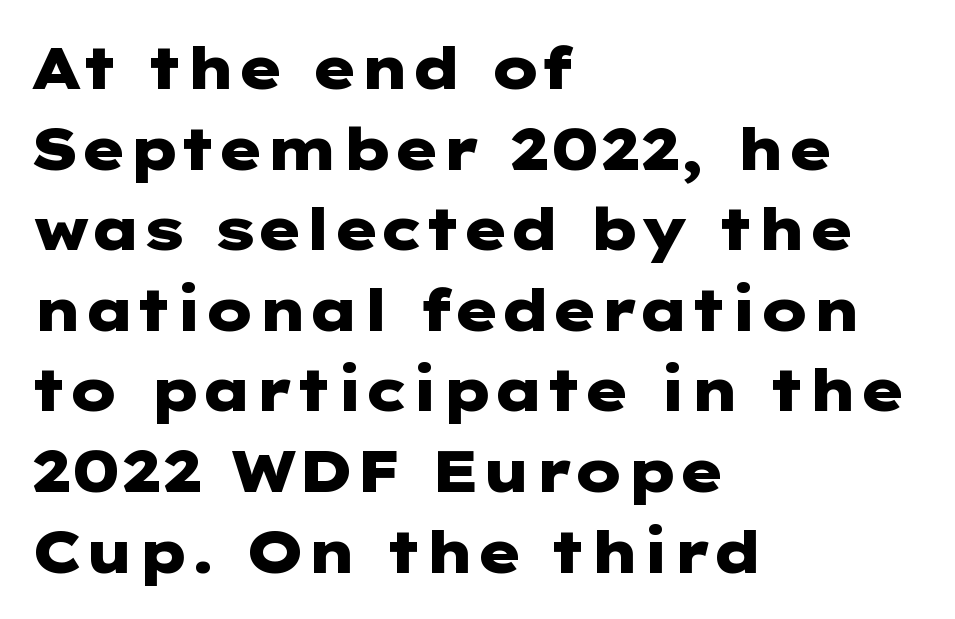
Glance below the letters and you will spot only blank space. If you drew a line through each stem, it would be perfectly vertical. Is the letter spacing exaggerated? No — it looks like the ordinary default. As a designer I'd log this as weight 700, bold. Does the type have serifs? No, each stem ends abruptly. The designer left line spacing at the default.
